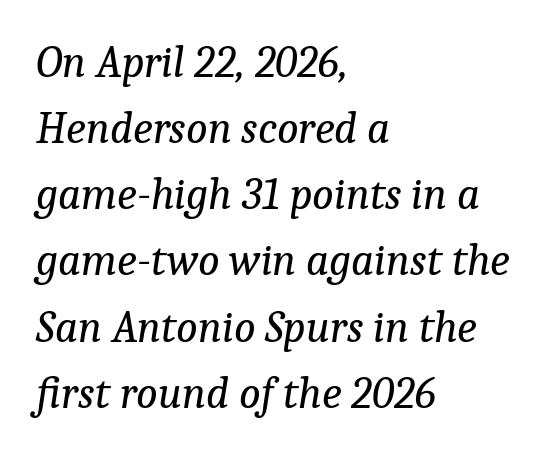
Q: Is the text bold? A: No.
Q: Is the text italic (slanted)? A: Yes, it leans right by about 9 degrees.
Q: Is the typeface a serif or a sans-serif typeface? A: Serif.
Q: Is the text underlined? A: No.
Q: How is the paragraph aligned? A: Left-aligned.
Q: Is the spacing between letters normal or unusually wide? A: Normal.
Q: Is the spacing between lines tight, normal or loose? A: Normal.
Q: Width (condensed, normal, or wide)? A: Normal.
Q: Stroke contrast? A: Low.
Q: x-height? A: Medium.
Q: Monospaced? A: No.
